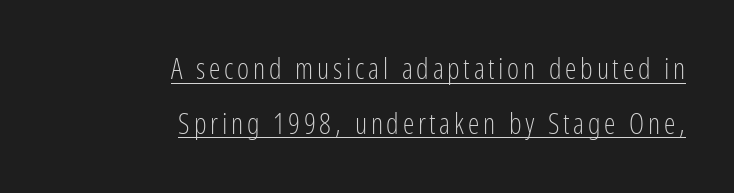
Q: Is the text bold? A: No.
Q: Is the text italic (slanted)? A: No, it is upright.
Q: Is the typeface a serif or a sans-serif typeface? A: Sans-serif.
Q: Is the text underlined? A: Yes.
Q: How is the paragraph aligned? A: Right-aligned.
Q: Width (condensed, normal, or wide)? A: Condensed.
Q: Stroke contrast? A: Low.
Q: x-height? A: Medium.
Q: Monospaced? A: No.
